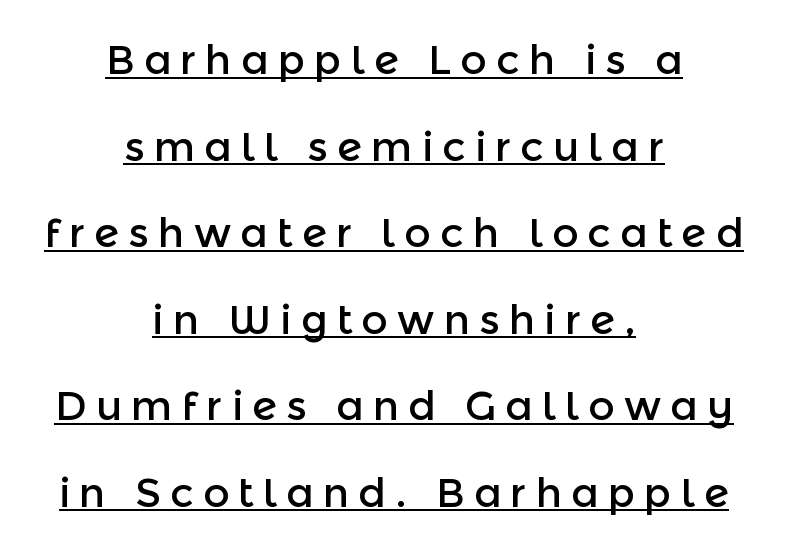
{"serif": "no", "italic": "no", "width": "normal", "x_height": "medium", "monospaced": "no", "underline": "yes", "align": "center", "line_spacing": "loose", "line_spacing_ratio": 2.11, "letter_spacing": "wide", "letter_spacing_em": 0.22, "glyph_px": 41}
